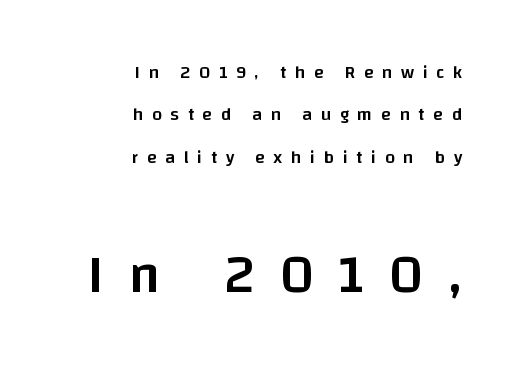
The image shows 54 px semibold sans-serif type, upright; set right-aligned, loose line spacing (2.35x), unusually wide letter spacing (+0.47 em), not underlined; the second (bottom) block is 3.0x larger; low stroke contrast and a large x-height.
